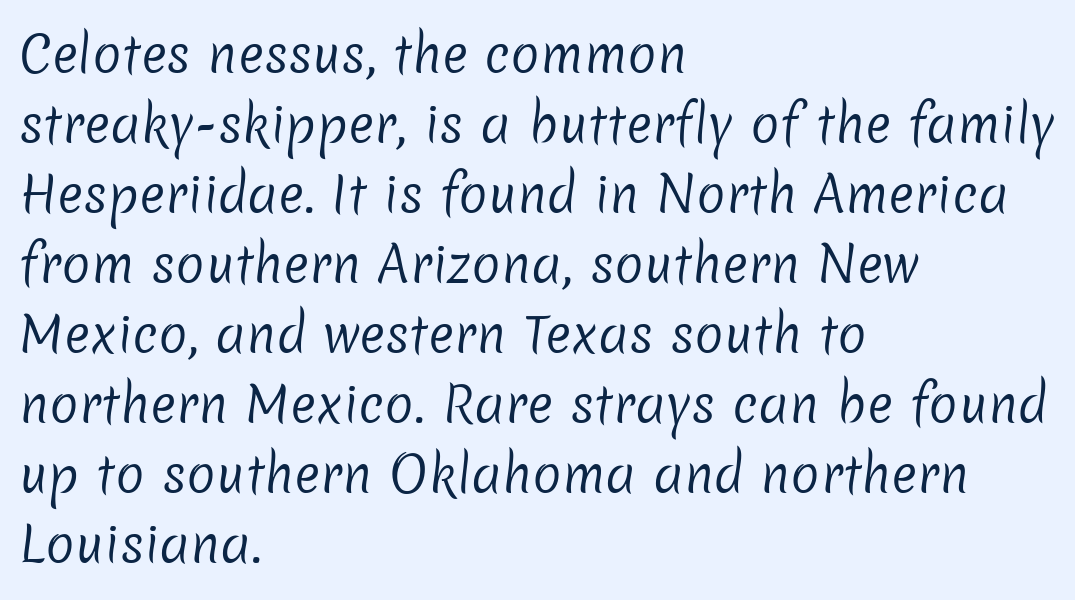
The image shows 49 px regular-weight sans-serif type; set left-aligned, normal line spacing (1.43x), normal letter spacing, not underlined; low stroke contrast and a medium x-height.
